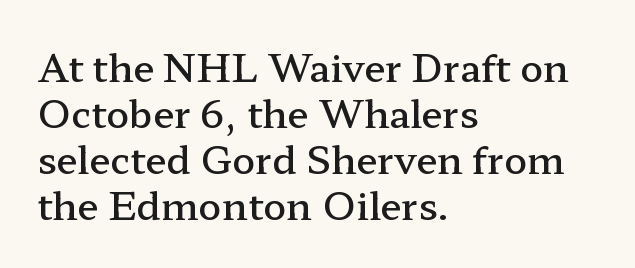
Q: Is the text bold? A: Semi-bold.
Q: Is the text italic (slanted)? A: No, it is upright.
Q: Is the typeface a serif or a sans-serif typeface? A: Serif.
Q: Is the text underlined? A: No.
Q: How is the paragraph aligned? A: Left-aligned.
Q: Is the spacing between letters normal or unusually wide? A: Normal.
Q: Width (condensed, normal, or wide)? A: Wide.
Q: Stroke contrast? A: Low.
Q: x-height? A: Medium.
Q: Monospaced? A: No.
